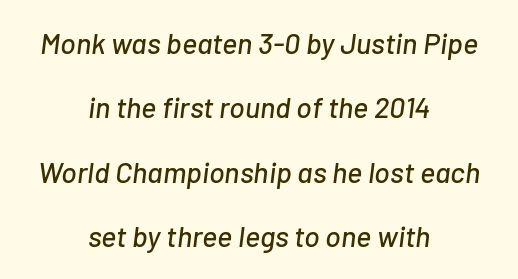
The image shows 29 px text type, italic (leaning right); set centered, loose line spacing (2.22x), normal letter spacing, not underlined; low stroke contrast and a medium x-height.
